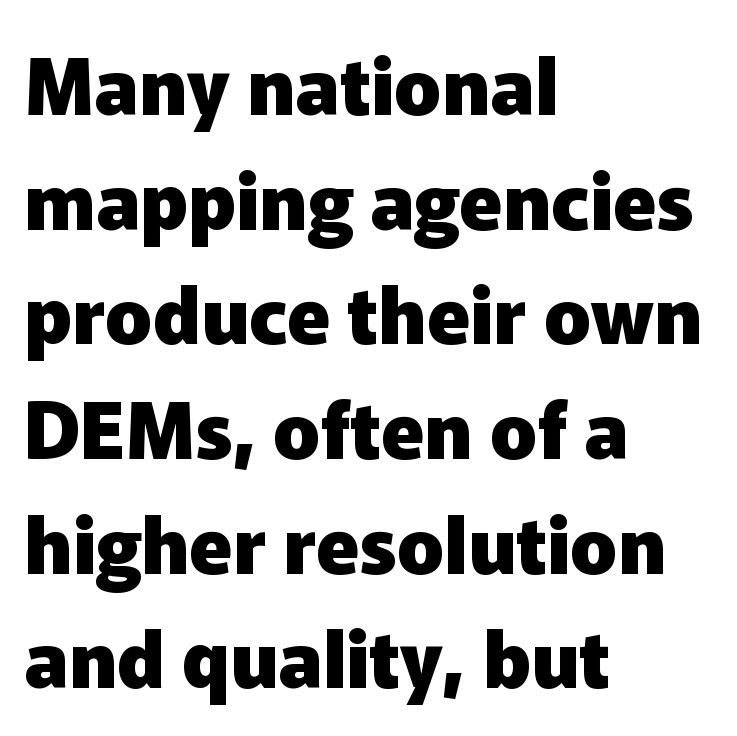
Q: Is the text bold? A: Yes.
Q: Is the text italic (slanted)? A: No, it is upright.
Q: Is the typeface a serif or a sans-serif typeface? A: Sans-serif.
Q: Is the text underlined? A: No.
Q: How is the paragraph aligned? A: Left-aligned.
Q: Is the spacing between letters normal or unusually wide? A: Normal.
Q: Is the spacing between lines tight, normal or loose? A: Normal.
Q: Width (condensed, normal, or wide)? A: Normal.
Q: Stroke contrast? A: Low.
Q: x-height? A: Medium.
Q: Monospaced? A: No.
